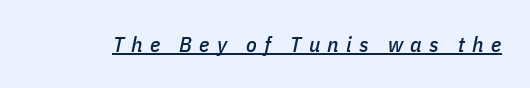
{"italic": "yes", "lean": "right", "slant_degrees": 11, "underline": "yes", "letter_spacing": "wide", "letter_spacing_em": 0.33, "glyph_px": 22}
